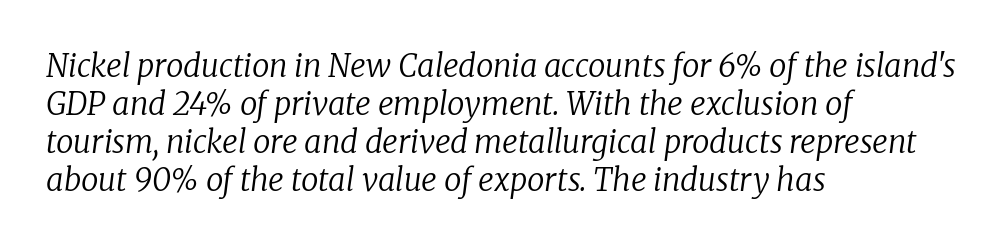
The image shows 31 px regular-weight serif type, italic (leaning right); set left-aligned, line spacing 1.23x, normal letter spacing, not underlined; low stroke contrast and a medium x-height.
